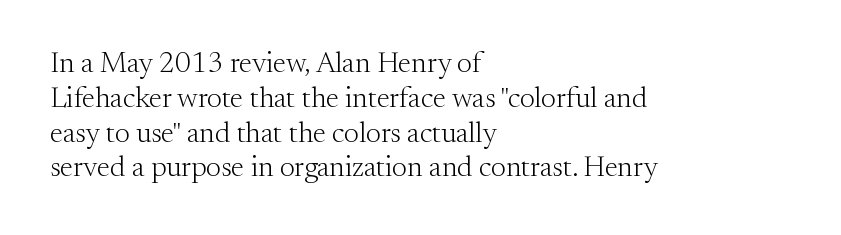
Words appear dense and cohesive because spacing is normal. The space beneath each line is pristine and unruled. To sum up the face: it has serifs. Note the varied advance widths — an 'i' is clearly narrower than an 'm'. Is the stroke heavy? The answer is a plain regular-or-lighter. Horizontally, the lines are justified to the leading edge only.
